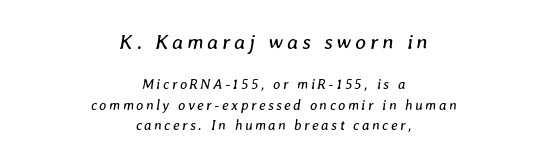
Summary of vertical rhythm: regular, with standard interline spacing. Which of the two is more prominent by size? The first, at the top. The rendering applies a slant to the glyphs. On a weight scale, this lands at 450 or below.
